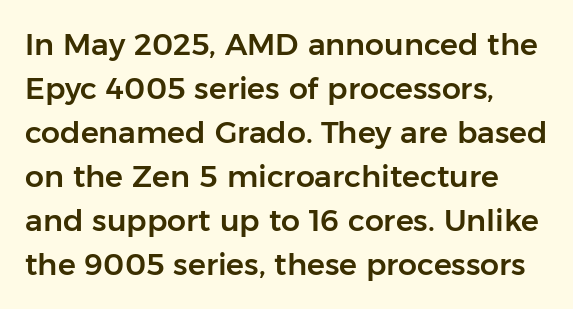
Q: Is the text italic (slanted)? A: No, it is upright.
Q: Is the typeface a serif or a sans-serif typeface? A: Sans-serif.
Q: Is the text underlined? A: No.
Q: How is the paragraph aligned? A: Left-aligned.
Q: Is the spacing between letters normal or unusually wide? A: Normal.
Q: Is the spacing between lines tight, normal or loose? A: Normal.
Q: Width (condensed, normal, or wide)? A: Normal.
Q: Stroke contrast? A: Low.
Q: x-height? A: Medium.
Q: Monospaced? A: No.
